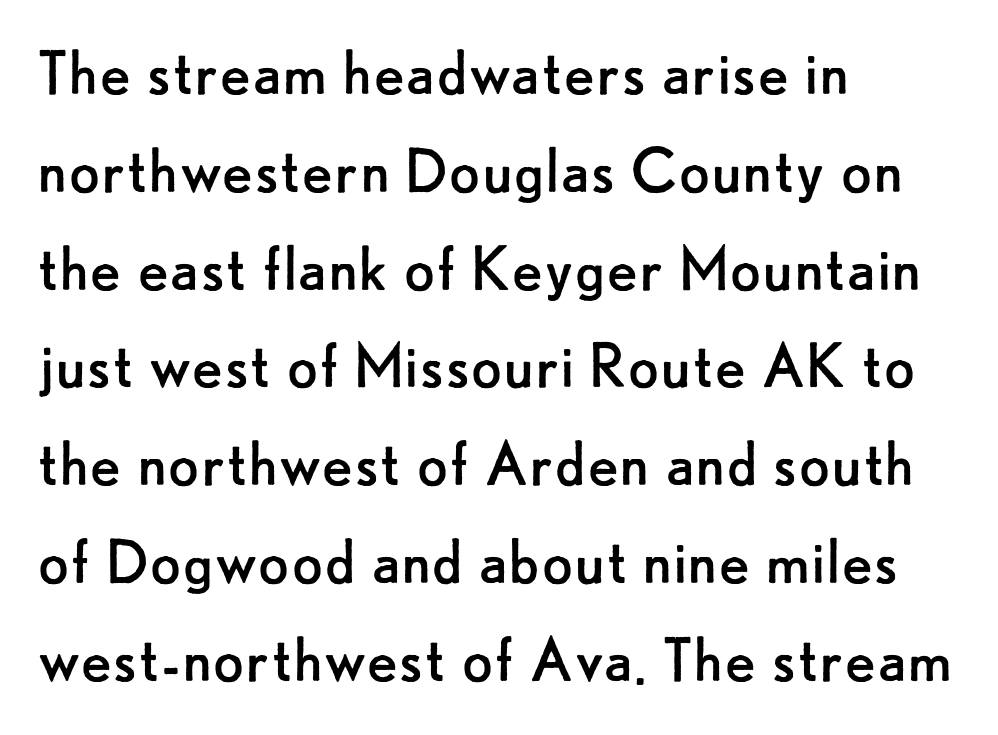
The image shows 73 px regular-weight sans-serif type, upright; set left-aligned, normal line spacing (1.34x), normal letter spacing, not underlined; low stroke contrast and a small x-height.
